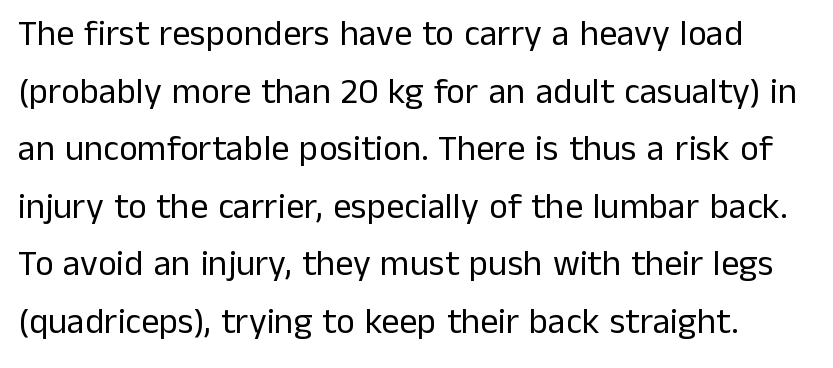
The image shows 36 px regular-weight sans-serif type, upright; set normal line spacing (1.6x), normal letter spacing, not underlined; low stroke contrast and a medium x-height.
